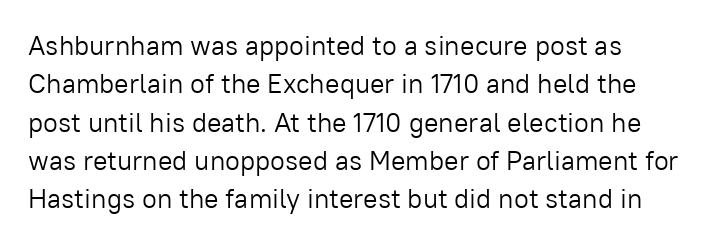
{"italic": "no", "bold": "no", "underline": "no", "line_spacing": "normal", "line_spacing_ratio": 1.42, "letter_spacing": "normal", "letter_spacing_em": 0.0, "glyph_px": 27}
